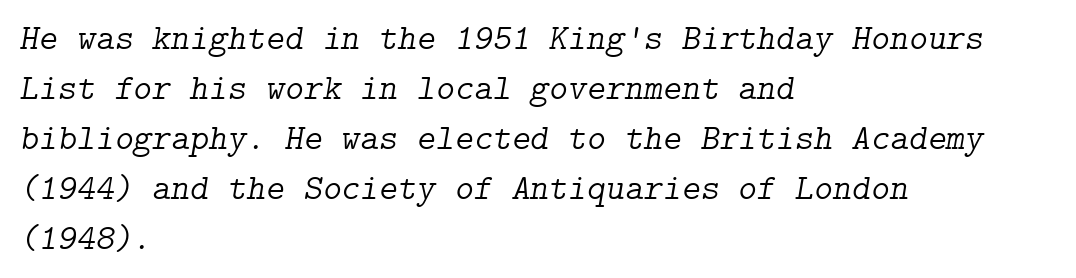
Spacing between characters is what you'd get straight out of the box. To sum up the face: it has serifs. Weight: regular or lighter. Just letters on the line, the space beneath them empty. Is the block centered? No — it sits flush against the left margin. When letters slant like this, we call the style italic.
